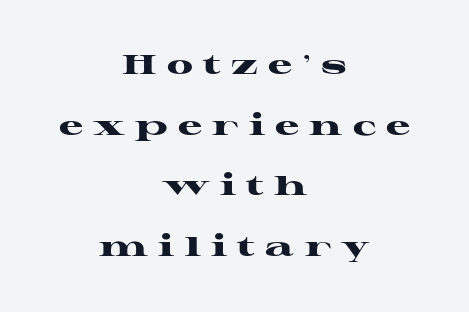
How would I describe the line gaps? Wide and relaxed. The area under the type is left untouched. Horizontal alignment here is central, giving a formal, balanced look. Style check: upright. The tracking reads as deliberately expanded to a designer's eye. Summary of weight: heavy, a full bold.
